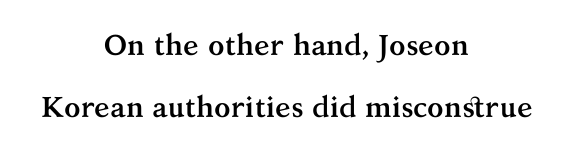
The image shows 29 px semibold serif type, upright; set centered, loose line spacing (2.13x), normal letter spacing, not underlined; medium stroke contrast and a medium x-height.
